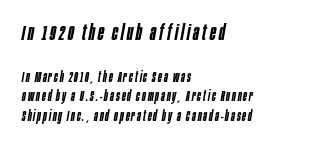
The image shows 22 px text type, italic (leaning right); set left-aligned, normal line spacing (1.38x), not underlined; the first (top) block is 1.57x larger.
